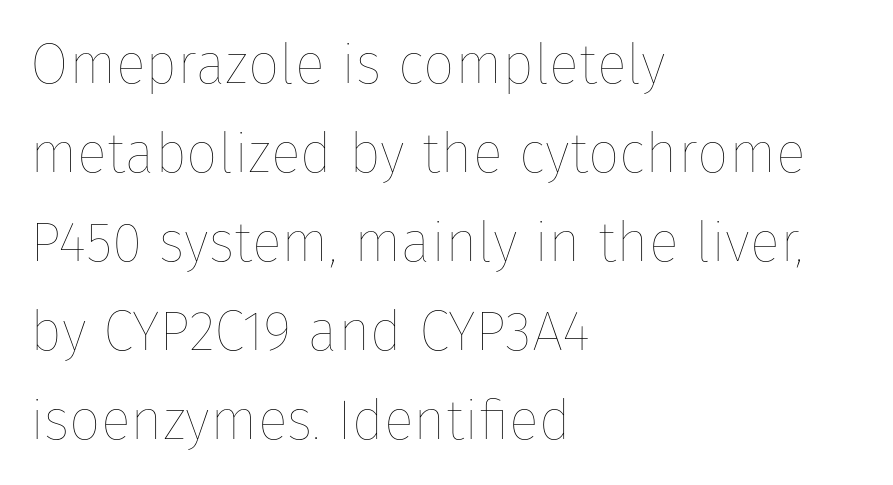
The image shows 56 px thin type, upright; set left-aligned, normal line spacing (1.59x), normal letter spacing, not underlined; low stroke contrast and a medium x-height.
